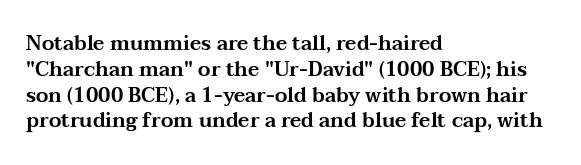
Q: Is the text italic (slanted)? A: No, it is upright.
Q: Is the text underlined? A: No.
Q: How is the paragraph aligned? A: Left-aligned.
Q: Is the spacing between letters normal or unusually wide? A: Normal.
Q: Is the spacing between lines tight, normal or loose? A: Normal.
